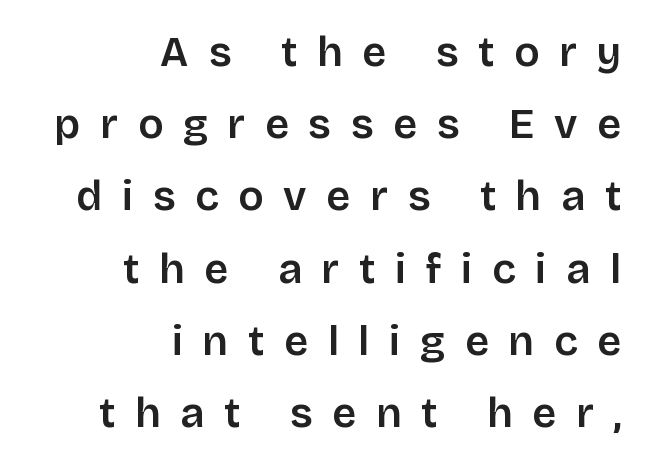
Q: Is the text italic (slanted)? A: No, it is upright.
Q: Is the typeface a serif or a sans-serif typeface? A: Sans-serif.
Q: Is the text underlined? A: No.
Q: How is the paragraph aligned? A: Right-aligned.
Q: Is the spacing between letters normal or unusually wide? A: Unusually wide.
Q: Width (condensed, normal, or wide)? A: Normal.
Q: Stroke contrast? A: Low.
Q: x-height? A: Large.
Q: Monospaced? A: No.
